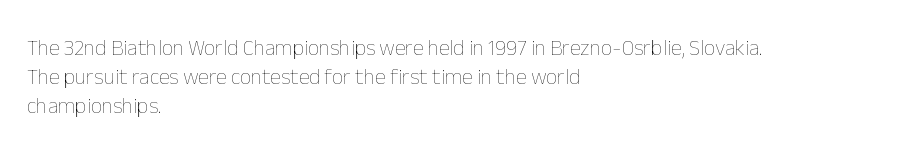
Q: Is the text bold? A: No.
Q: Is the text italic (slanted)? A: No, it is upright.
Q: Is the text underlined? A: No.
Q: How is the paragraph aligned? A: Left-aligned.
Q: Is the spacing between letters normal or unusually wide? A: Normal.
Q: Is the spacing between lines tight, normal or loose? A: Normal.
